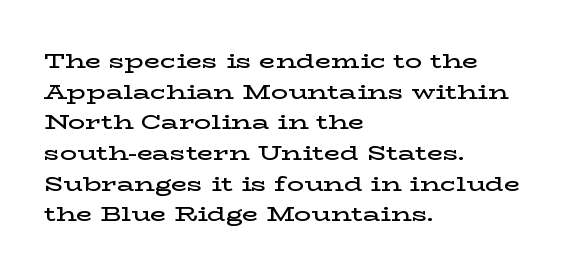
The image shows 21 px text type, upright; set left-aligned, normal line spacing (1.46x), normal letter spacing, not underlined.
